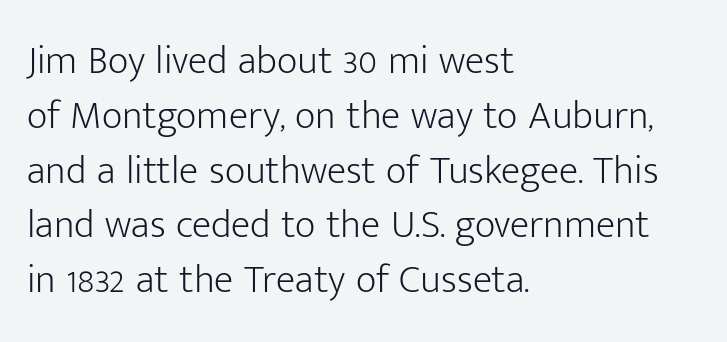
Q: Is the text bold? A: No.
Q: Is the text italic (slanted)? A: No, it is upright.
Q: Is the typeface a serif or a sans-serif typeface? A: Sans-serif.
Q: Is the text underlined? A: No.
Q: How is the paragraph aligned? A: Left-aligned.
Q: Is the spacing between letters normal or unusually wide? A: Normal.
Q: Is the spacing between lines tight, normal or loose? A: Normal.
Q: Width (condensed, normal, or wide)? A: Normal.
Q: Stroke contrast? A: Low.
Q: x-height? A: Medium.
Q: Monospaced? A: No.
